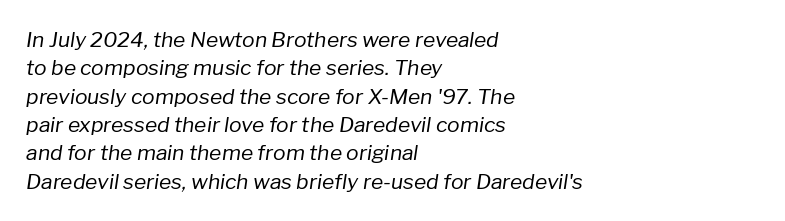
The image shows 21 px text type, italic (leaning right); set left-aligned, normal line spacing (1.35x), normal letter spacing, not underlined.
